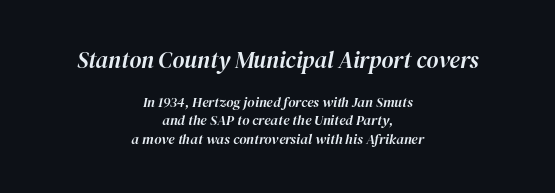
The image shows 23 px text type, italic (leaning right); set centered, normal line spacing (1.3x), normal letter spacing, not underlined; the first (top) block is 1.64x larger.
